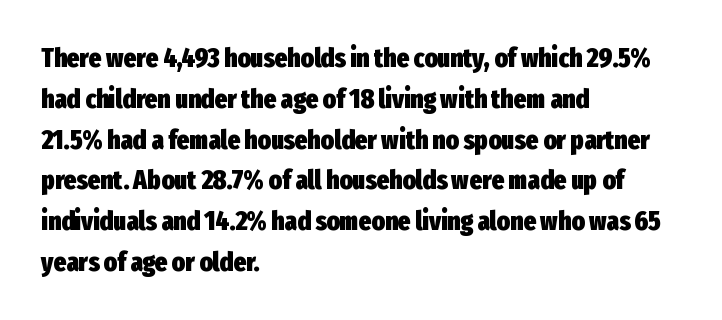
This is the regular roman posture of the typeface. Regarding leading, the lines here are spaced in the standard way. Heft: maximum for text — a bold. The specimen omits any rule beneath the text block's lines.
